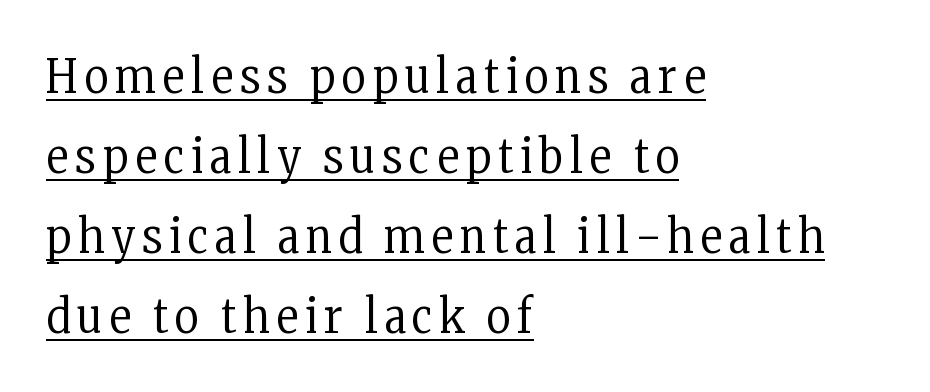
The lines are quadded left. Nothing heavy about these letters — not bold at all. It's the straight-up-and-down kind of type. Typographically, this falls in the serif category. The lettering is marked with a stroke running underneath it.
